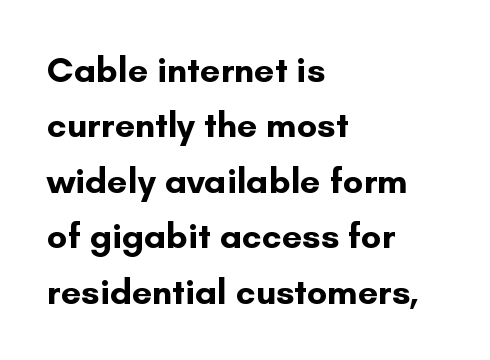
The image shows 36 px bold sans-serif type, upright; set left-aligned, normal line spacing (1.54x), normal letter spacing, not underlined; low stroke contrast and a small x-height.
